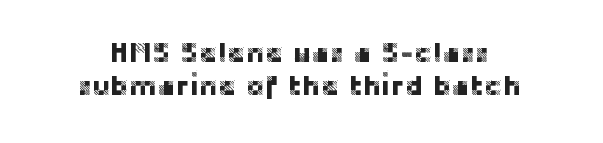
The image shows 28 px sans-serif type, upright; set centered, line spacing 1.18x, normal letter spacing, not underlined; low stroke contrast and a large x-height.
